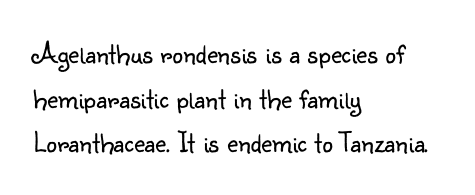
{"serif": "no", "italic": "no", "bold": "no", "weight": "light", "width": "normal", "stroke_contrast": "low", "x_height": "small", "monospaced": "no", "underline": "no", "align": "left", "line_spacing": "normal", "line_spacing_ratio": 1.49, "letter_spacing": "normal", "letter_spacing_em": 0.0, "glyph_px": 30}
